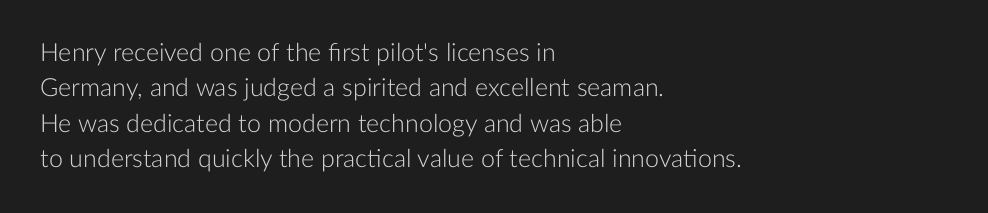
The image shows 25 px text type, upright; set left-aligned, normal line spacing (1.42x), normal letter spacing, not underlined.
